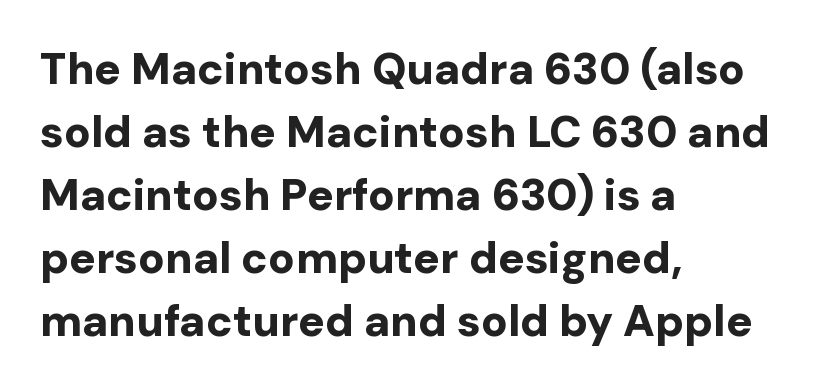
Q: Is the text bold? A: Yes.
Q: Is the text italic (slanted)? A: No, it is upright.
Q: Is the typeface a serif or a sans-serif typeface? A: Sans-serif.
Q: Is the text underlined? A: No.
Q: How is the paragraph aligned? A: Left-aligned.
Q: Is the spacing between letters normal or unusually wide? A: Normal.
Q: Is the spacing between lines tight, normal or loose? A: Normal.
Q: Width (condensed, normal, or wide)? A: Normal.
Q: Stroke contrast? A: Low.
Q: x-height? A: Medium.
Q: Monospaced? A: No.
